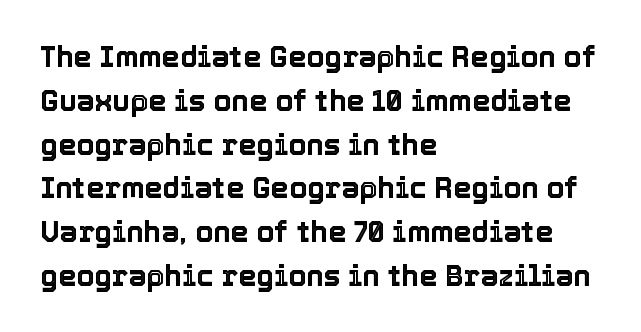
Q: Is the text italic (slanted)? A: No, it is upright.
Q: Is the text underlined? A: No.
Q: How is the paragraph aligned? A: Left-aligned.
Q: Is the spacing between letters normal or unusually wide? A: Normal.
Q: Is the spacing between lines tight, normal or loose? A: Normal.
Q: Width (condensed, normal, or wide)? A: Normal.
Q: x-height? A: Medium.
Q: Monospaced? A: No.
